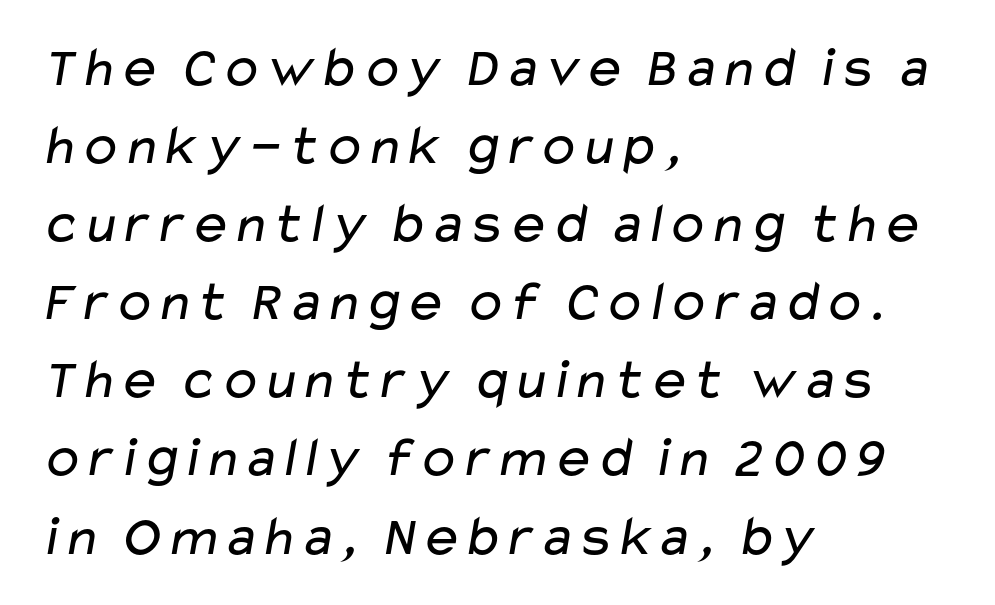
Looks like regular typesetting: each glyph gets only the width it needs. Decoration check: the copy has no underline. All the whitespace from short lines collects on the right. Caption: face not bold, strokes unweighted. What's the leading like? Ordinary, nothing unusual. Default kerning and tracking; the words read as compact shapes.
